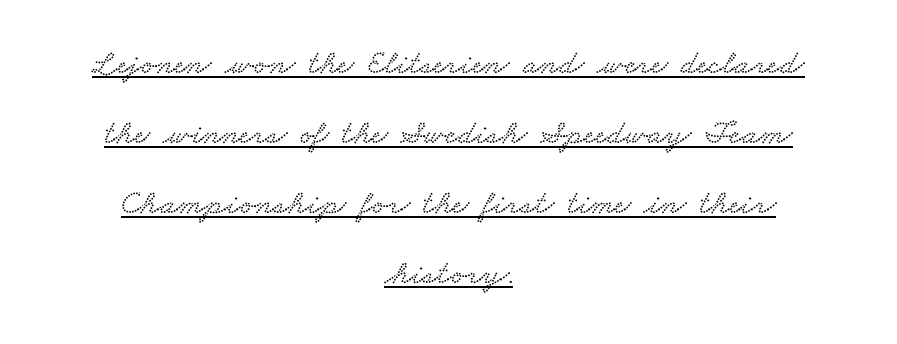
The image shows 34 px wide serif type; set centered, loose line spacing (2.06x), normal letter spacing, underlined; low stroke contrast and a small x-height.
